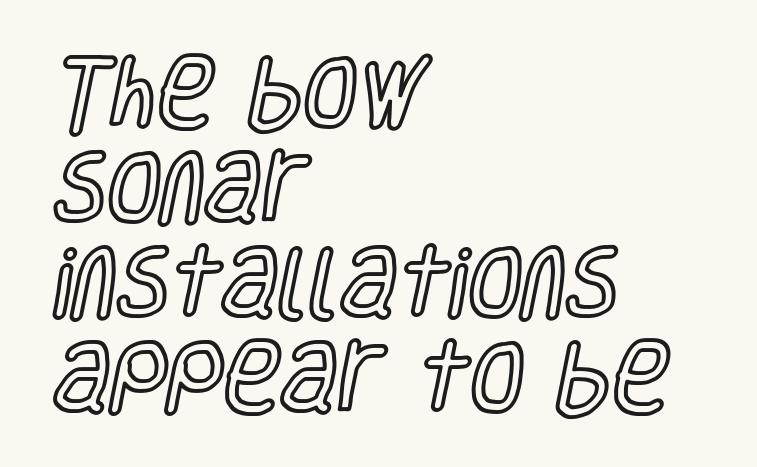
Q: Is the text italic (slanted)? A: Yes.
Q: Is the text underlined? A: No.
Q: How is the paragraph aligned? A: Left-aligned.
Q: Is the spacing between letters normal or unusually wide? A: Normal.
Q: Width (condensed, normal, or wide)? A: Condensed.
Q: x-height? A: Large.
Q: Monospaced? A: No.
